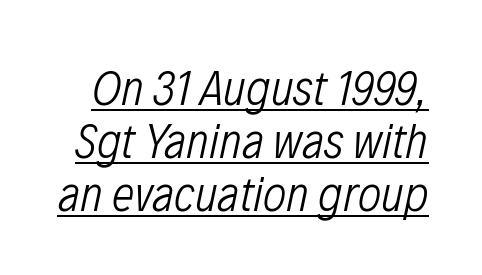
{"italic": "yes", "lean": "right", "slant_degrees": 12, "bold": "no", "weight": "light", "width": "condensed", "stroke_contrast": "low", "x_height": "medium", "monospaced": "no", "underline": "yes", "line_spacing": "tight", "line_spacing_ratio": 1.06, "letter_spacing": "normal", "letter_spacing_em": 0.0, "glyph_px": 50}
